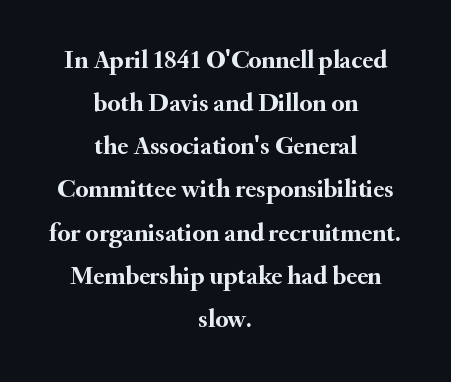
The image shows 26 px bold type, upright; set centered, normal line spacing (1.66x), normal letter spacing, not underlined.
